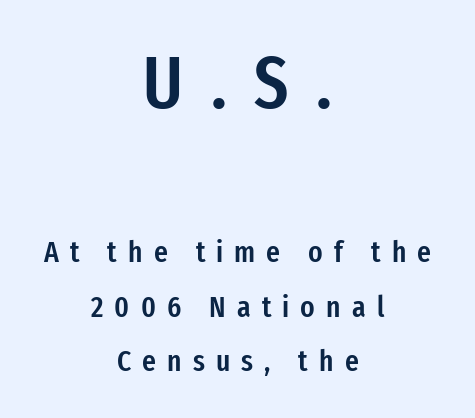
Q: Is the text bold? A: Semi-bold.
Q: Is the text italic (slanted)? A: No, it is upright.
Q: Is the typeface a serif or a sans-serif typeface? A: Sans-serif.
Q: Is the text underlined? A: No.
Q: How is the paragraph aligned? A: Centered.
Q: Is the spacing between letters normal or unusually wide? A: Unusually wide.
Q: Which block of text is set in a larger size, the first (top) or the second (bottom)? A: The first (top) one.
Q: Width (condensed, normal, or wide)? A: Condensed.
Q: Stroke contrast? A: Low.
Q: x-height? A: Medium.
Q: Monospaced? A: No.
